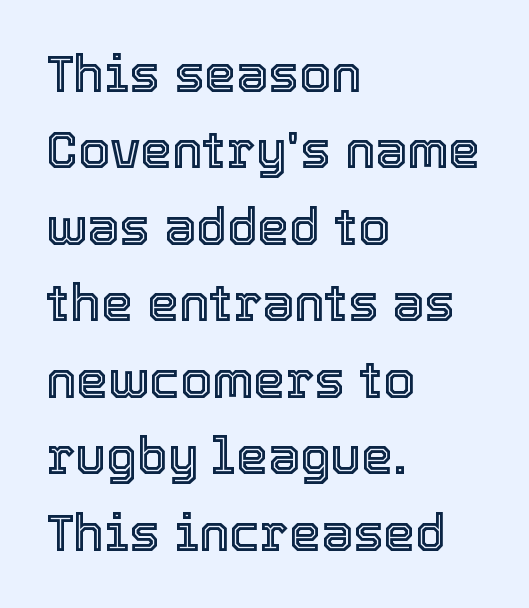
{"italic": "no", "width": "normal", "x_height": "medium", "monospaced": "no", "underline": "no", "align": "left", "line_spacing": "normal", "line_spacing_ratio": 1.5, "letter_spacing": "normal", "letter_spacing_em": 0.0, "glyph_px": 51}
